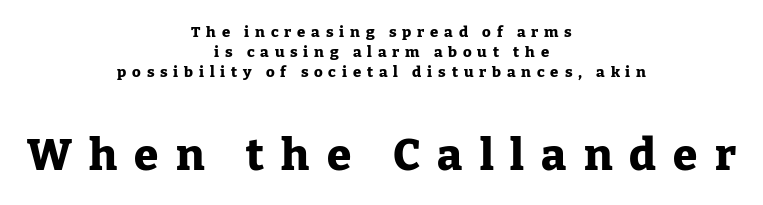
Q: Is the text bold? A: Yes.
Q: Is the text italic (slanted)? A: No, it is upright.
Q: Is the typeface a serif or a sans-serif typeface? A: Serif.
Q: Is the text underlined? A: No.
Q: How is the paragraph aligned? A: Centered.
Q: Is the spacing between letters normal or unusually wide? A: Unusually wide.
Q: Is the spacing between lines tight, normal or loose? A: Normal.
Q: Which block of text is set in a larger size, the first (top) or the second (bottom)? A: The second (bottom) one.
Q: Width (condensed, normal, or wide)? A: Normal.
Q: Stroke contrast? A: Low.
Q: x-height? A: Medium.
Q: Monospaced? A: No.
